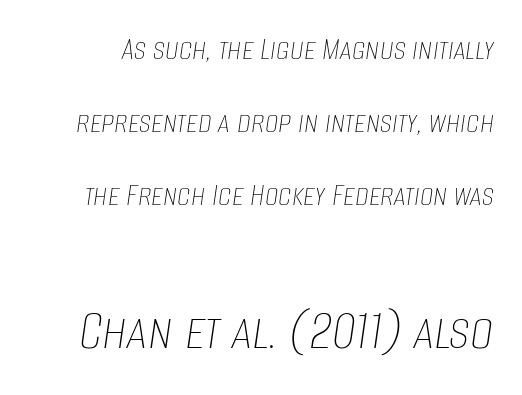
Q: Is the text bold? A: No.
Q: Is the text italic (slanted)? A: Yes, it leans right by about 8 degrees.
Q: Is the text underlined? A: No.
Q: Is the spacing between letters normal or unusually wide? A: Normal.
Q: Is the spacing between lines tight, normal or loose? A: Loose.
Q: Which block of text is set in a larger size, the first (top) or the second (bottom)? A: The second (bottom) one.
Q: Width (condensed, normal, or wide)? A: Condensed.
Q: Stroke contrast? A: Low.
Q: x-height? A: Large.
Q: Monospaced? A: No.
